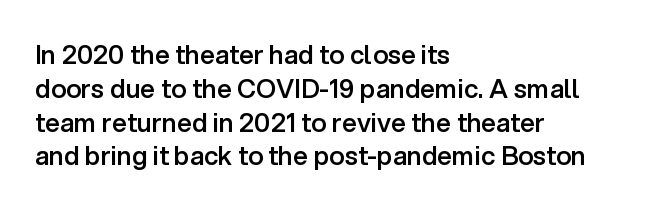
Look at the tracking — it's just the regular setting, nothing added. Line starts are locked; line ends wander. No word sits above an underline. The sample has been set in demibold, a notch under bold.
